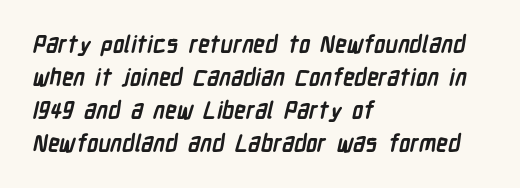
Bold? Absolutely — the strokes are thick and heavy. Descenders are the only things crossing below the line. The rows are spaced the way most documents space them. You could call the tracking neutral — neither tight nor loose.
